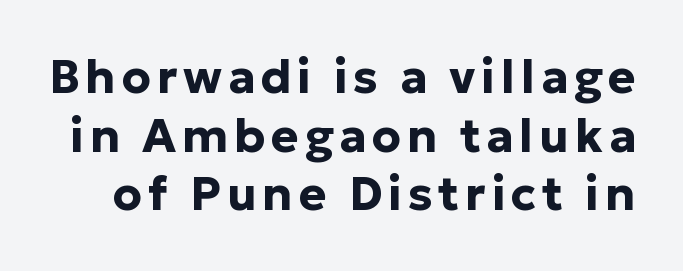
The image shows 47 px bold sans-serif type, upright; set normal line spacing (1.25x), not underlined; low stroke contrast and a medium x-height.
